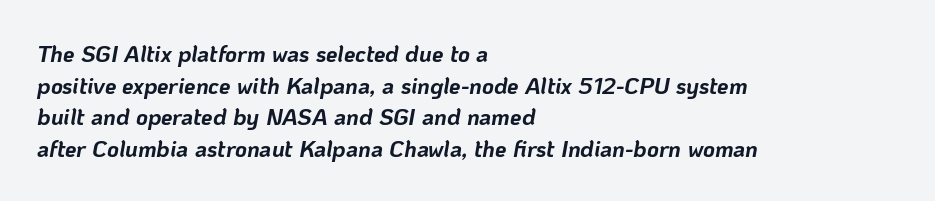
Characters follow at the spacing the type designer built in. It's the slanting kind of type. Descenders are the only things crossing below the line. The paragraph has a hard left edge and a soft right edge. The characters look thick and weighty, a clear bold.
